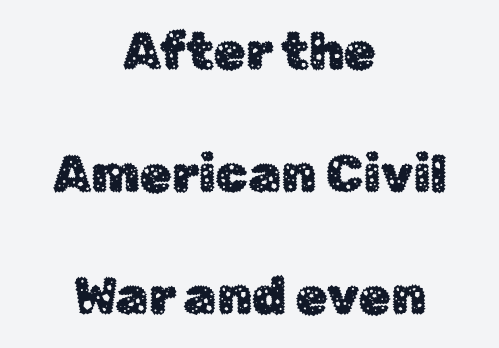
The image shows 52 px sans-serif type, upright; set centered, loose line spacing (2.36x), normal letter spacing, not underlined; low stroke contrast and a medium x-height.
